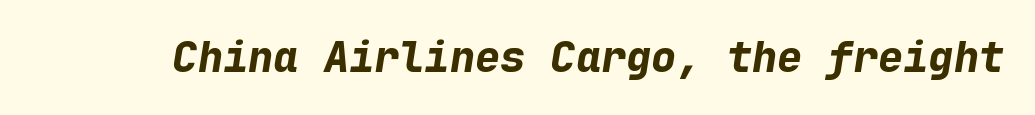
Check the space under the baseline: it is left empty. Characters follow at the spacing the type designer built in. Notice how thick the strokes are: this is what a full bold looks like. A typesetter would call this monospace, since all characters share one set width. An italicized treatment has been applied to the whole sample.
